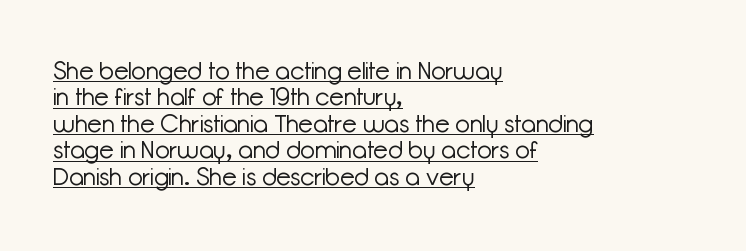
The image shows 24 px text type, upright; set left-aligned, tight line spacing (1.1x), normal letter spacing, underlined.
